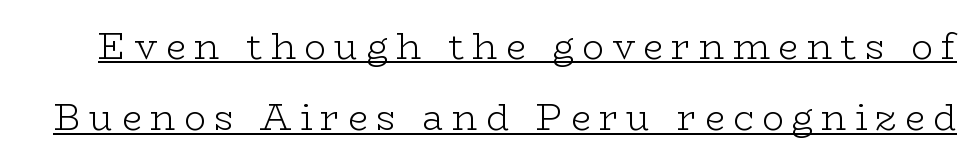
A rule runs beneath these lines of type. Students, note that the glyphs here are deliberately spaced far apart. Reading down the column, the eye jumps a long way to each next line. A roman cut, with each character standing at attention. Each letter keeps its own natural width here, so spacing adapts to shape. Look at the bottom of the vertical strokes: they flare into serifs here.
